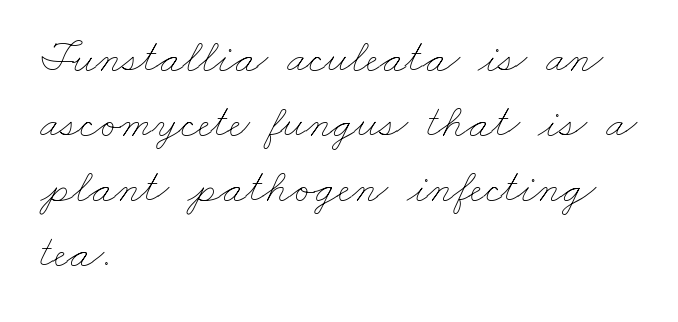
The passage shown stacks its lines at a standard gap. Nothing unusual about the tracking: characters are spaced as the font intends. The strip under each line holds only bare page. Where is the straight margin? On the left. The letters look calm and open, with moderate or lighter stems.
